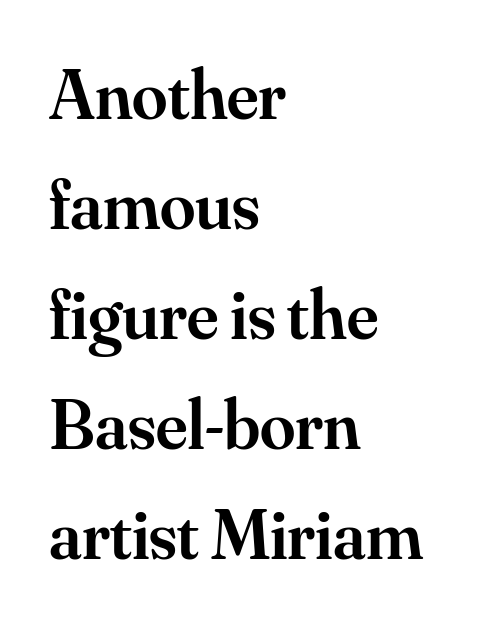
You could not count columns in this text — the font is proportionally spaced. Vertical strokes here are truly vertical. Its strokes are somewhat broadened, the hallmark of semibold type. Beneath every word, the page is bare. Are there feet on the stems? There are — it's a serif.
